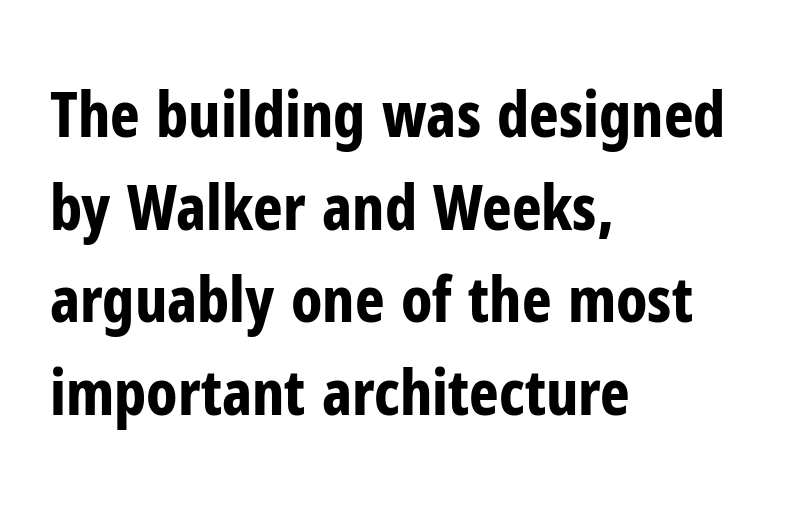
Is this a fixed-width face? No — the glyphs have proportional, varying widths. In terms of posture, this sample is upright. The paragraph shown leans on its left margin. The type family on display is of the sans-serif kind.
